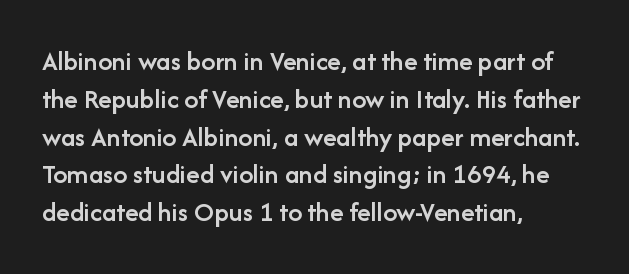
{"serif": "no", "italic": "no", "bold": "semi", "weight": "semibold", "width": "normal", "stroke_contrast": "low", "x_height": "medium", "monospaced": "no", "underline": "no", "align": "left", "line_spacing": "normal", "line_spacing_ratio": 1.35, "letter_spacing": "normal", "letter_spacing_em": 0.0, "glyph_px": 28}
